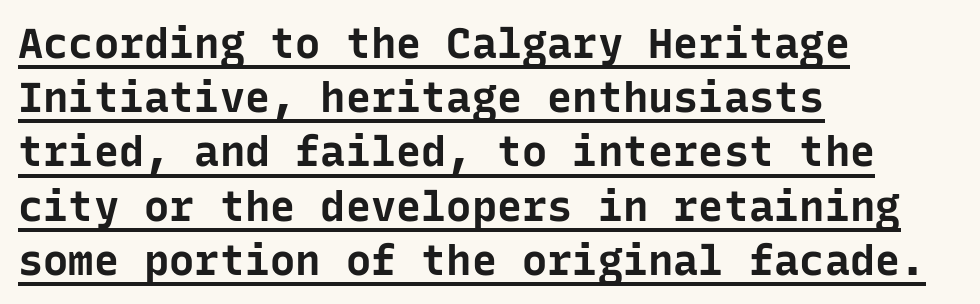
Q: Is the text bold? A: Yes.
Q: Is the text italic (slanted)? A: No, it is upright.
Q: Is the typeface a serif or a sans-serif typeface? A: Sans-serif.
Q: Is the text underlined? A: Yes.
Q: How is the paragraph aligned? A: Left-aligned.
Q: Is the spacing between letters normal or unusually wide? A: Normal.
Q: Is the spacing between lines tight, normal or loose? A: Normal.
Q: Width (condensed, normal, or wide)? A: Normal.
Q: Stroke contrast? A: Low.
Q: x-height? A: Medium.
Q: Monospaced? A: Yes.
